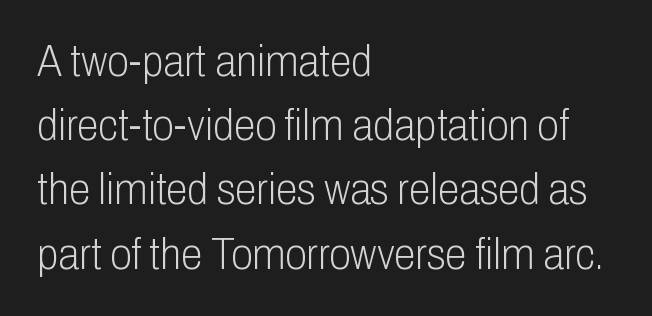
{"serif": "no", "italic": "no", "bold": "no", "weight": "light", "width": "condensed", "stroke_contrast": "low", "x_height": "medium", "monospaced": "no", "underline": "no", "align": "left", "line_spacing": "normal", "line_spacing_ratio": 1.46, "letter_spacing": "normal", "letter_spacing_em": 0.0, "glyph_px": 44}
